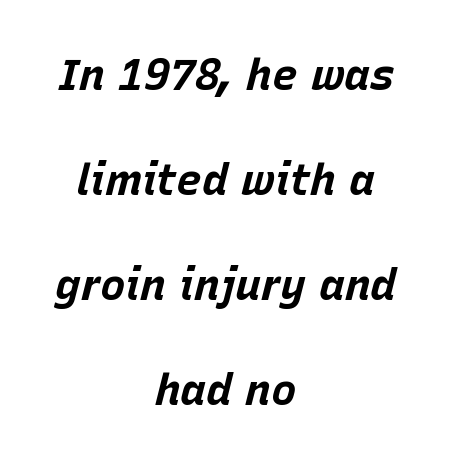
The horizontal fit of the characters is conventional and even. Vertically, the passage feels expansive, rows floating well apart. The lettering tilts uniformly, giving the passage an italic look. Heavy-handed strokes throughout: this text is bold.
